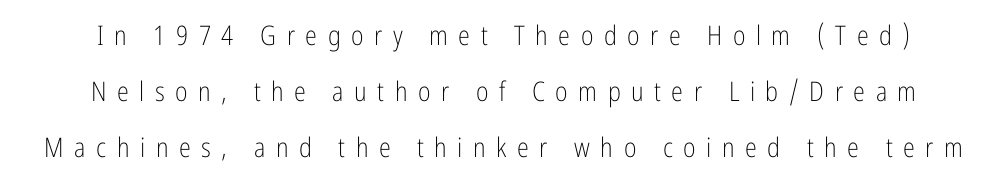
Q: Is the text bold? A: No.
Q: Is the text italic (slanted)? A: No, it is upright.
Q: Is the text underlined? A: No.
Q: How is the paragraph aligned? A: Centered.
Q: Is the spacing between letters normal or unusually wide? A: Unusually wide.
Q: Is the spacing between lines tight, normal or loose? A: Loose.
